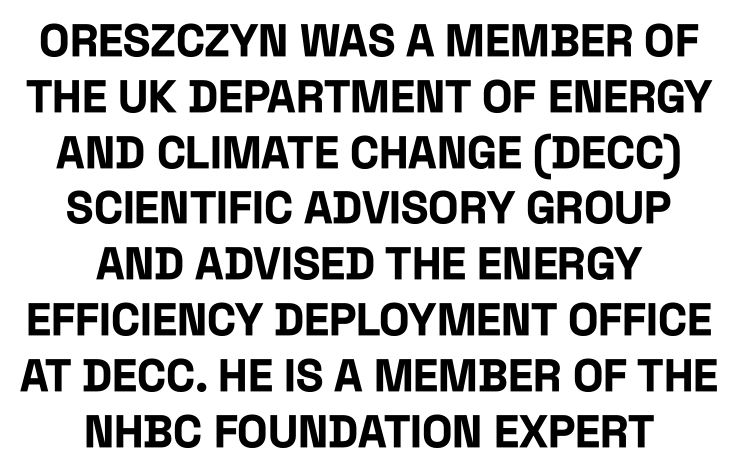
In terms of weight, the rendering is a true, heavy bold. When letters stand straight like this, we call the style roman or upright. Varying glyph widths throughout — classic text-font behaviour. The lines are quadded center. Anything drawn beneath the words? Only blank space.
